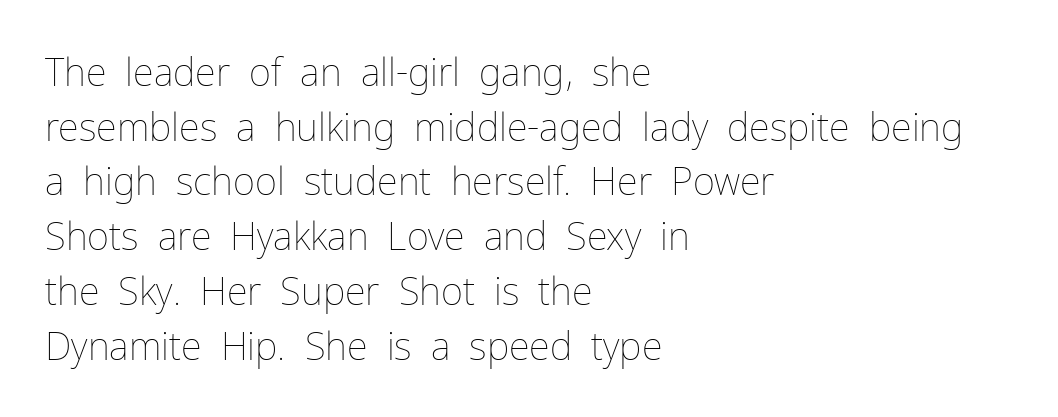
Whoever set this chose a conventional vertical rhythm. Caption: multi-line text, flush left, ragged right. Only glyphs here, with clear space below each row. Unbolded letterforms with no extra heft. Italic: no, the glyphs are upright roman.
